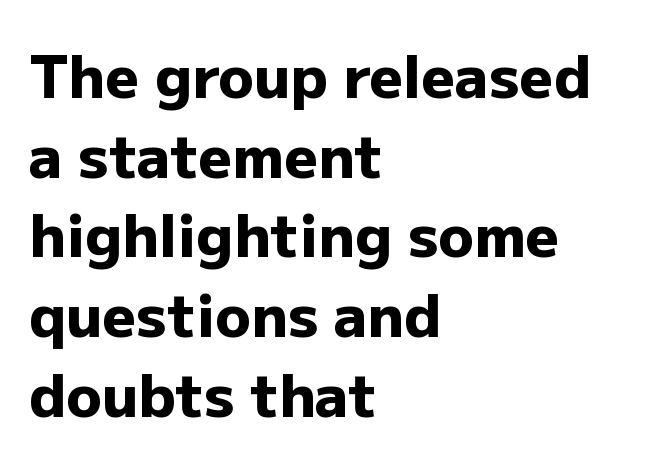
The passage shown is typed in a proportional face where columns would drift. The letters sit at their default tracking, neither squeezed nor spread. One-word summary of the alignment: left. On the weight axis this lands at bold, roughly 700. Regarding leading, the lines here are spaced in the standard way. A clean baseline with only descenders dipping below it.
